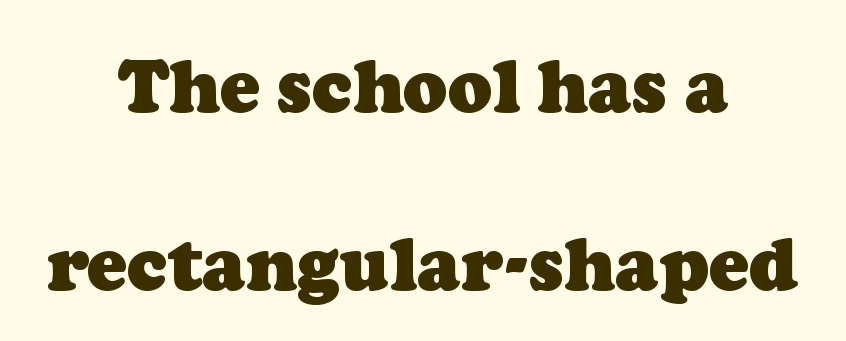
Here the designer chose a conventional face with non-uniform glyph widths. This is heavy type, rendered in bold. Widely set lines give the paragraph a tall, airy silhouette. Inter-character spacing is left at the font's built-in metrics. The strip under each line holds only bare page.
